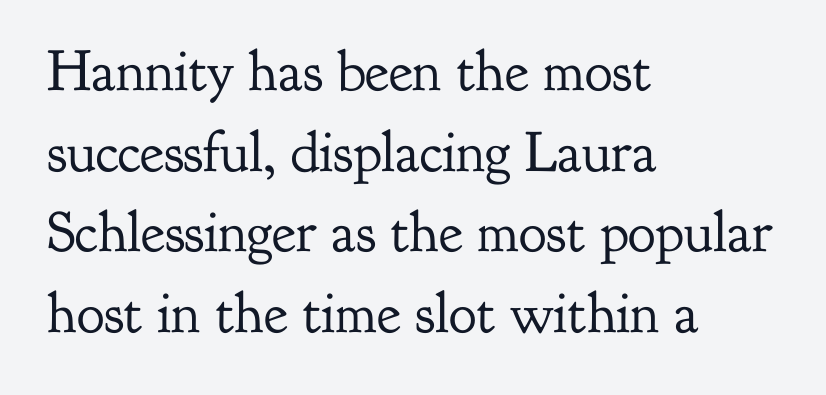
{"serif": "yes", "italic": "no", "bold": "no", "weight": "regular", "width": "normal", "stroke_contrast": "low", "x_height": "small", "monospaced": "no", "underline": "no", "align": "left", "line_spacing": "normal", "line_spacing_ratio": 1.39, "letter_spacing": "normal", "letter_spacing_em": 0.0, "glyph_px": 58}
